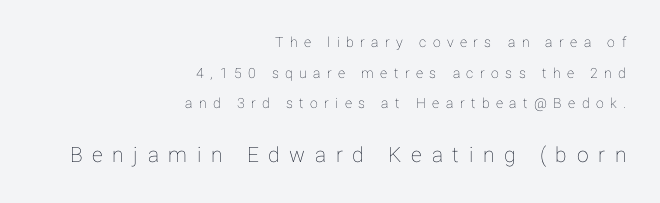
{"italic": "no", "underline": "no", "align": "right", "line_spacing": "loose", "line_spacing_ratio": 2.18, "letter_spacing": "wide", "letter_spacing_em": 0.46, "larger_block": "second", "size_ratio": 1.5, "glyph_px": 21}
